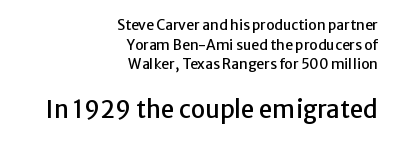
The image shows 24 px text type, upright; set right-aligned, normal line spacing (1.41x), normal letter spacing, not underlined; the second (bottom) block is 1.71x larger.
